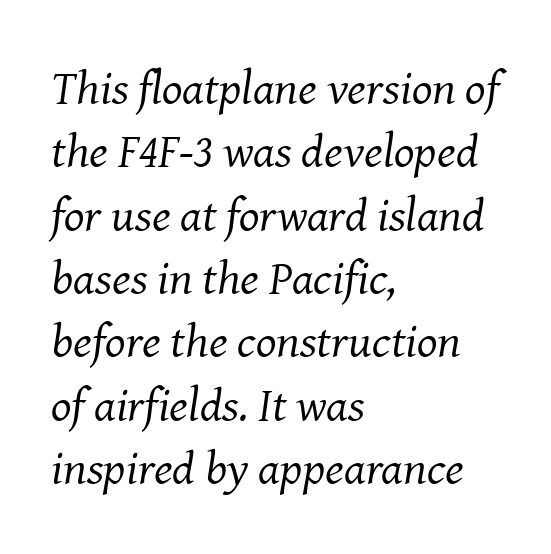
The image shows 48 px regular-weight serif type, italic (leaning right); set left-aligned, normal line spacing (1.32x), normal letter spacing, not underlined; medium stroke contrast and a medium x-height.
